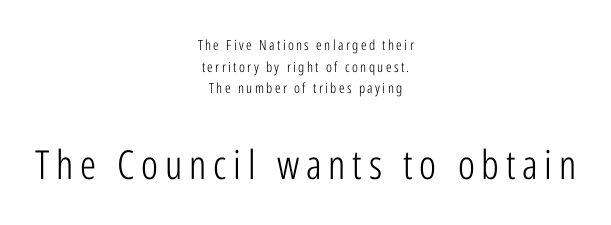
Q: Is the text bold? A: No.
Q: Is the text italic (slanted)? A: No, it is upright.
Q: Is the typeface a serif or a sans-serif typeface? A: Sans-serif.
Q: Is the text underlined? A: No.
Q: How is the paragraph aligned? A: Centered.
Q: Is the spacing between lines tight, normal or loose? A: Normal.
Q: Which block of text is set in a larger size, the first (top) or the second (bottom)? A: The second (bottom) one.
Q: Width (condensed, normal, or wide)? A: Condensed.
Q: Stroke contrast? A: Low.
Q: x-height? A: Medium.
Q: Monospaced? A: No.
